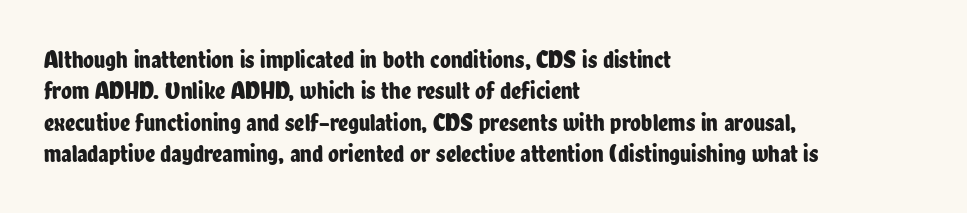
{"italic": "no", "underline": "no", "align": "left", "line_spacing": "normal", "line_spacing_ratio": 1.26, "letter_spacing": "normal", "letter_spacing_em": 0.0, "glyph_px": 25}
